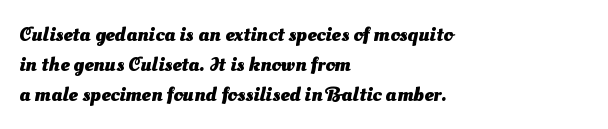
Q: Is the text bold? A: Yes.
Q: Is the text underlined? A: No.
Q: How is the paragraph aligned? A: Left-aligned.
Q: Is the spacing between letters normal or unusually wide? A: Normal.
Q: Is the spacing between lines tight, normal or loose? A: Normal.
